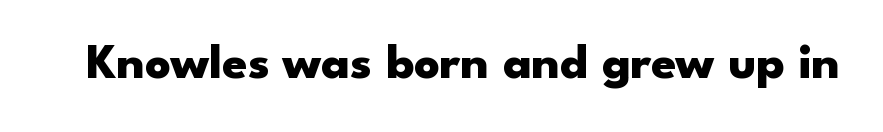
The passage shown is typed in a proportional face where columns would drift. Unmarked baselines from the first word to the last. Grotesque or geometric, the face here clearly has no serifs. Inter-character spacing is left at the font's built-in metrics. The face used here has the dense, thick strokes of a bold.
